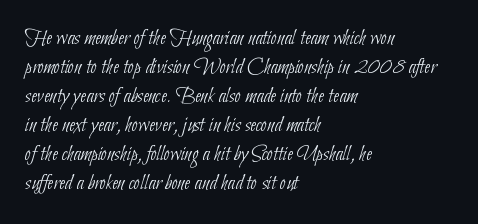
Q: Is the text bold? A: No.
Q: Is the text underlined? A: No.
Q: How is the paragraph aligned? A: Left-aligned.
Q: Is the spacing between letters normal or unusually wide? A: Normal.
Q: Is the spacing between lines tight, normal or loose? A: Normal.
